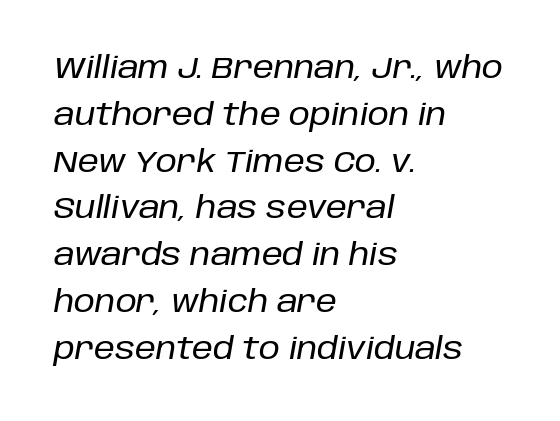
The image shows 30 px text type, italic (leaning right); set left-aligned, normal line spacing (1.56x), normal letter spacing, not underlined; low stroke contrast and a large x-height.
